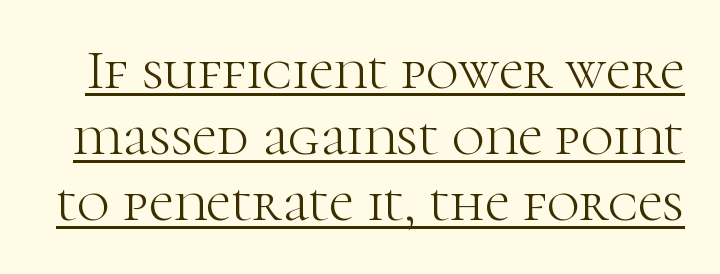
Italic: no, the glyphs are upright roman. Type style note: has serifs. This sample uses plain, unmodified letter spacing. This sample has the flowing, uneven cadence of proportional lettering. Weight: not bold — regular or lighter. This rendering features underlined lettering.
